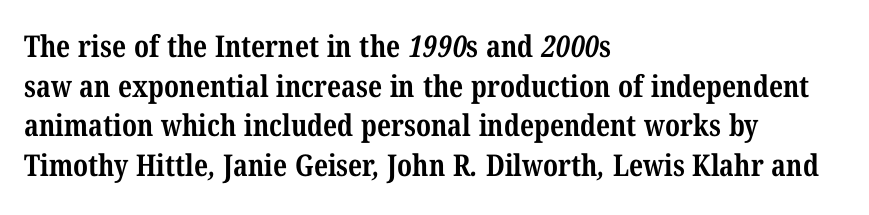
Summary of vertical rhythm: regular, with standard interline spacing. You could call the tracking neutral — neither tight nor loose. Look at the stroke-to-counter ratio: heavy, a bold. Examine the stroke ends and you'll spot serifs.
